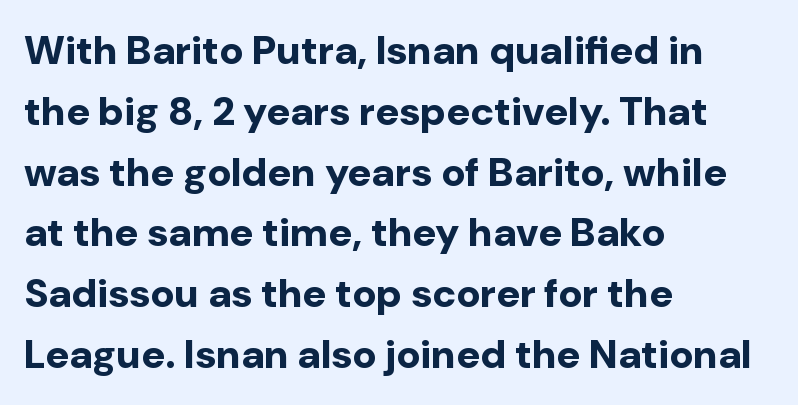
Check under the words: just untouched page. This sample uses a sans-serif face. Tracking value appears to be zero — textbook default spacing. A full-strength bold gives these letters their thick strokes. The axis of the letterforms is exactly vertical.
